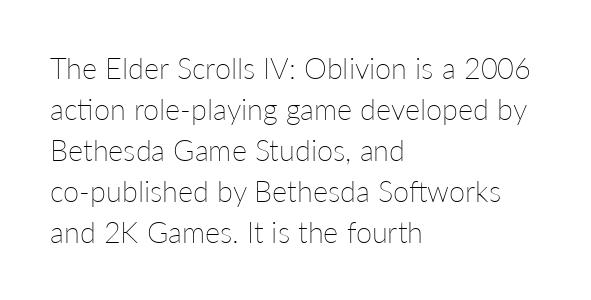
{"italic": "no", "bold": "no", "weight": "thin", "width": "normal", "stroke_contrast": "low", "x_height": "medium", "monospaced": "no", "underline": "no", "align": "left", "line_spacing": "normal", "line_spacing_ratio": 1.41, "letter_spacing": "normal", "letter_spacing_em": 0.0, "glyph_px": 29}
